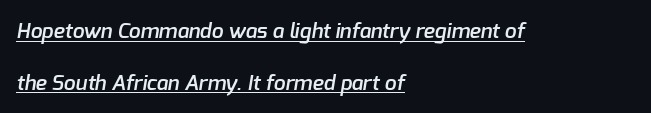
Caption: lettering with a line underneath. Compared with a centered layout, this one pins lines to the left instead. Is the letter spacing exaggerated? No — it looks like the ordinary default. Compared with typical paragraphs, the rows here are farther apart. The typesetting leans somewhat heavy: a semibold.
